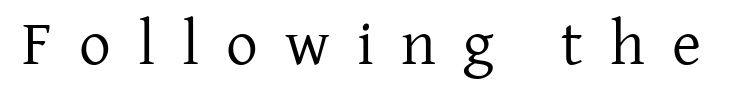
The image shows 63 px regular-weight serif type, upright; set unusually wide letter spacing (+0.43 em), not underlined; low stroke contrast and a medium x-height.
